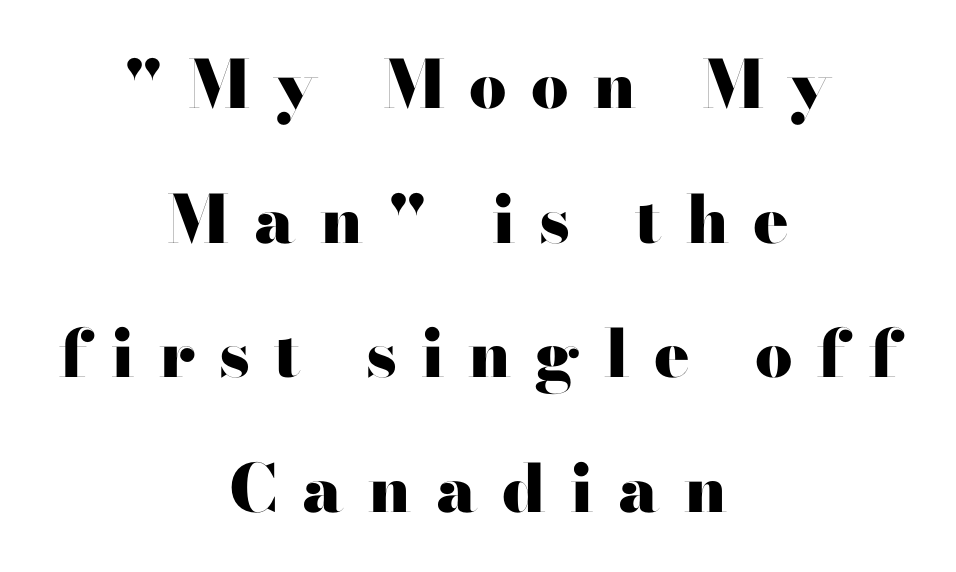
Q: Is the text bold? A: Yes.
Q: Is the text italic (slanted)? A: No, it is upright.
Q: Is the typeface a serif or a sans-serif typeface? A: Sans-serif.
Q: Is the text underlined? A: No.
Q: How is the paragraph aligned? A: Centered.
Q: Is the spacing between letters normal or unusually wide? A: Unusually wide.
Q: Is the spacing between lines tight, normal or loose? A: Loose.
Q: Width (condensed, normal, or wide)? A: Wide.
Q: Stroke contrast? A: High.
Q: x-height? A: Small.
Q: Monospaced? A: No.
